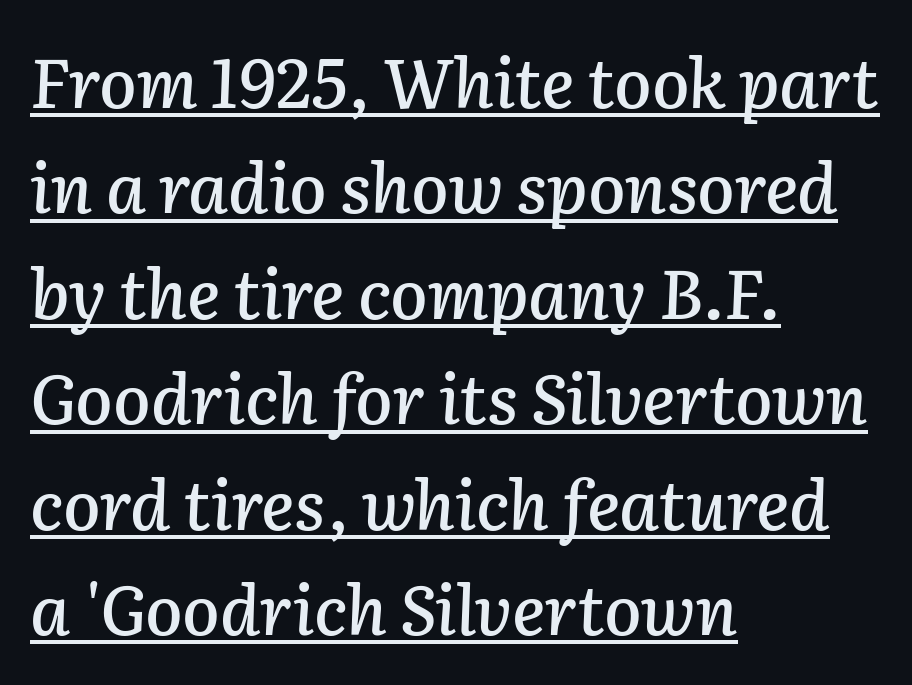
{"italic": "yes", "lean": "right", "slant_degrees": 2, "width": "normal", "stroke_contrast": "low", "x_height": "medium", "monospaced": "no", "underline": "yes", "align": "left", "line_spacing": "normal", "line_spacing_ratio": 1.55, "letter_spacing": "normal", "letter_spacing_em": 0.0, "glyph_px": 68}
